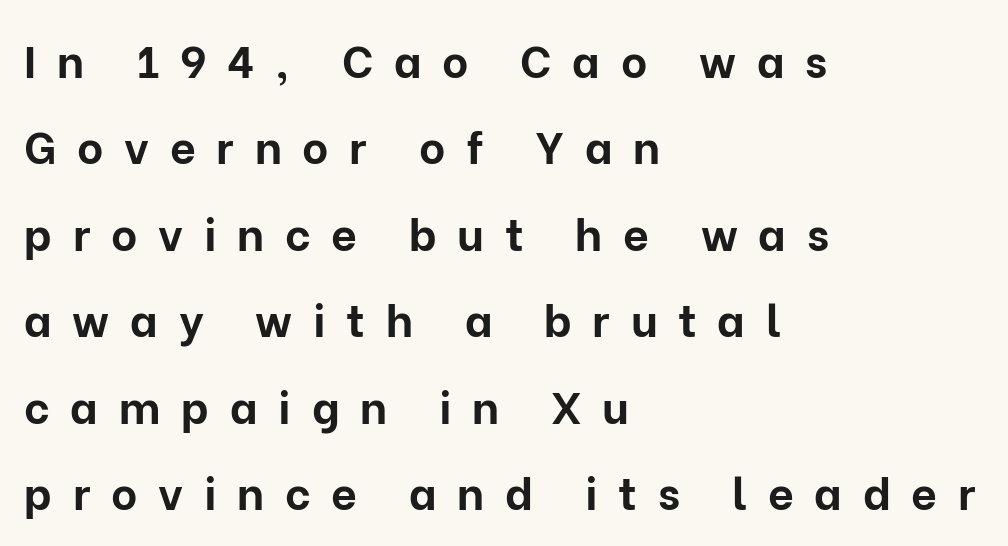
{"serif": "no", "italic": "no", "bold": "yes", "weight": "bold", "width": "normal", "stroke_contrast": "low", "x_height": "medium", "monospaced": "no", "underline": "no", "align": "left", "line_spacing": "loose", "line_spacing_ratio": 1.92, "letter_spacing": "wide", "letter_spacing_em": 0.46, "glyph_px": 45}
